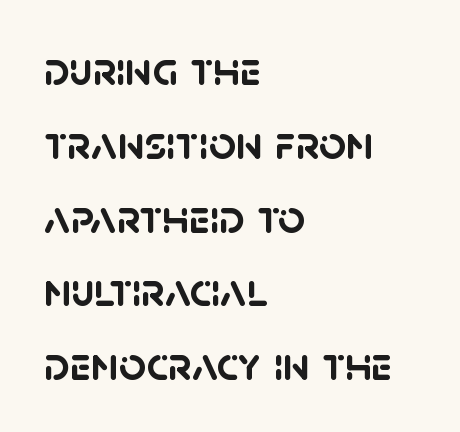
{"serif": "no", "bold": "yes", "weight": "semibold", "width": "normal", "stroke_contrast": "low", "x_height": "large", "monospaced": "no", "underline": "no", "align": "left", "line_spacing": "normal", "line_spacing_ratio": 1.57, "letter_spacing": "normal", "letter_spacing_em": 0.0, "glyph_px": 47}
